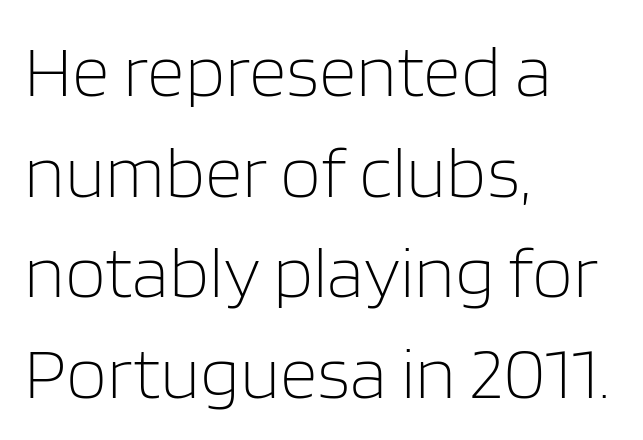
The image shows 74 px light sans-serif type, upright; set left-aligned, normal line spacing (1.36x), normal letter spacing, not underlined; low stroke contrast and a large x-height.
